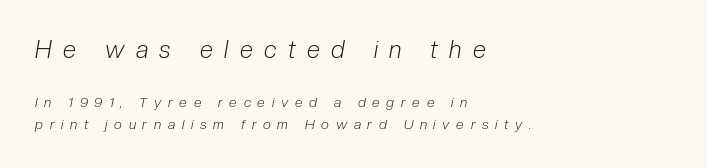
Q: Is the text bold? A: No.
Q: Is the text italic (slanted)? A: Yes, it leans right by about 10 degrees.
Q: Is the text underlined? A: No.
Q: How is the paragraph aligned? A: Left-aligned.
Q: Is the spacing between letters normal or unusually wide? A: Unusually wide.
Q: Is the spacing between lines tight, normal or loose? A: Normal.
Q: Which block of text is set in a larger size, the first (top) or the second (bottom)? A: The first (top) one.
